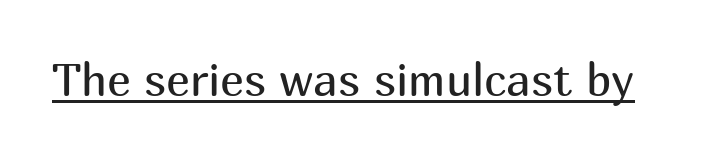
Q: Is the text bold? A: No.
Q: Is the text italic (slanted)? A: No, it is upright.
Q: Is the typeface a serif or a sans-serif typeface? A: Sans-serif.
Q: Is the text underlined? A: Yes.
Q: Is the spacing between letters normal or unusually wide? A: Normal.
Q: Width (condensed, normal, or wide)? A: Normal.
Q: Stroke contrast? A: Medium.
Q: x-height? A: Medium.
Q: Monospaced? A: No.
